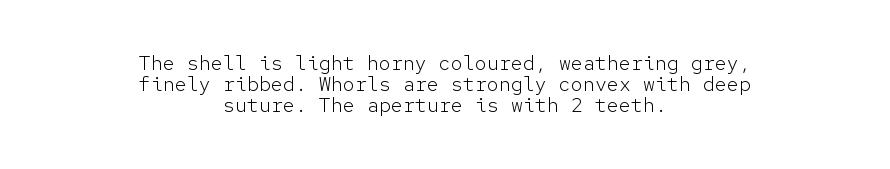
{"italic": "no", "bold": "no", "underline": "no", "align": "center", "line_spacing": "tight", "line_spacing_ratio": 1.06, "letter_spacing": "normal", "letter_spacing_em": 0.0, "glyph_px": 20}
